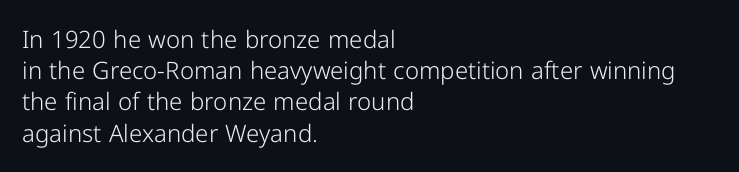
The image shows 24 px text type, upright; set left-aligned, normal line spacing (1.3x), normal letter spacing, not underlined.
